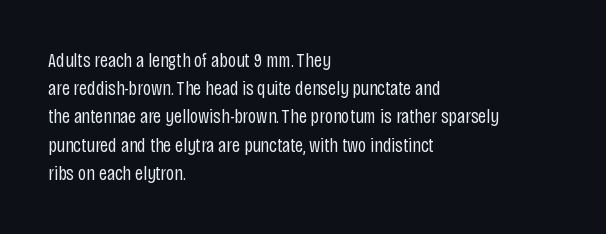
Q: Is the text bold? A: No.
Q: Is the text italic (slanted)? A: No, it is upright.
Q: Is the text underlined? A: No.
Q: How is the paragraph aligned? A: Left-aligned.
Q: Is the spacing between letters normal or unusually wide? A: Normal.
Q: Is the spacing between lines tight, normal or loose? A: Normal.
